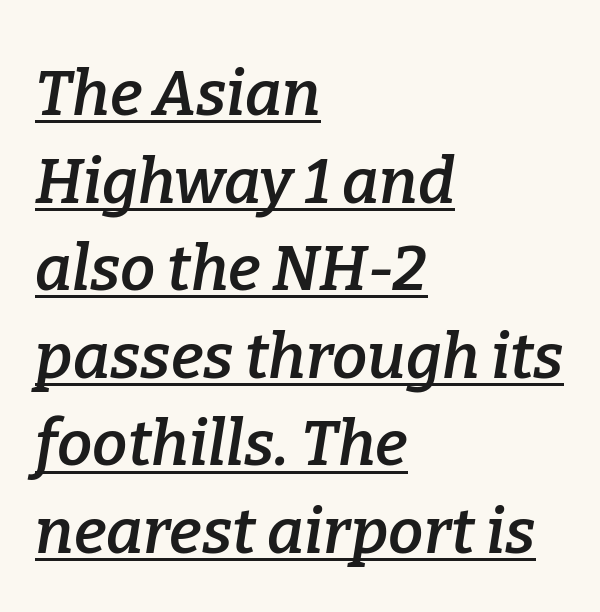
{"serif": "yes", "italic": "yes", "lean": "right", "slant_degrees": 9, "bold": "semi", "weight": "semibold", "width": "normal", "stroke_contrast": "low", "x_height": "medium", "monospaced": "no", "underline": "yes", "align": "left", "line_spacing": "normal", "line_spacing_ratio": 1.39, "letter_spacing": "normal", "letter_spacing_em": 0.0, "glyph_px": 63}
